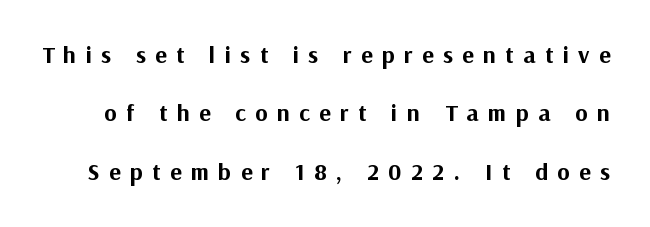
{"italic": "no", "bold": "yes", "underline": "no", "line_spacing": "loose", "line_spacing_ratio": 2.43, "letter_spacing": "wide", "letter_spacing_em": 0.39, "glyph_px": 24}
